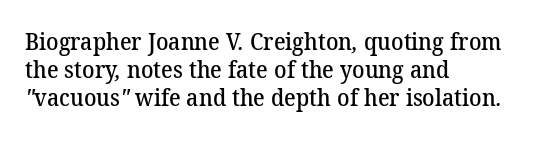
The image shows 23 px text type; set left-aligned, line spacing 1.22x, normal letter spacing, not underlined.
